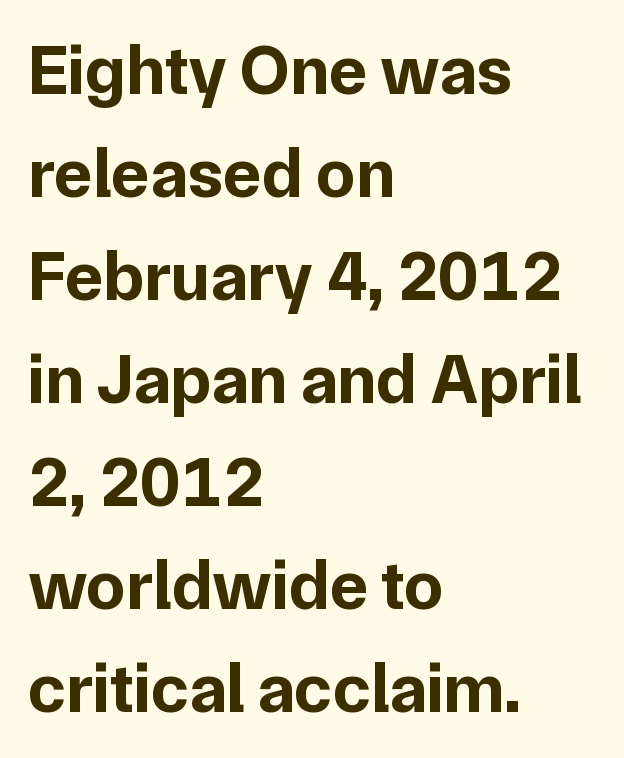
Q: Is the text bold? A: Yes.
Q: Is the text italic (slanted)? A: No, it is upright.
Q: Is the typeface a serif or a sans-serif typeface? A: Sans-serif.
Q: Is the text underlined? A: No.
Q: How is the paragraph aligned? A: Left-aligned.
Q: Is the spacing between letters normal or unusually wide? A: Normal.
Q: Is the spacing between lines tight, normal or loose? A: Normal.
Q: Width (condensed, normal, or wide)? A: Normal.
Q: Stroke contrast? A: Low.
Q: x-height? A: Medium.
Q: Monospaced? A: No.
